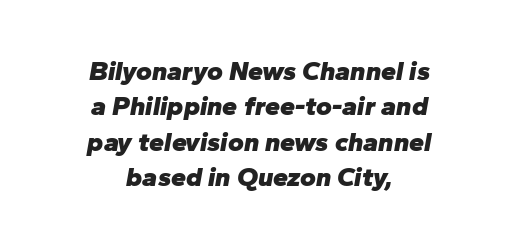
Q: Is the text bold? A: Yes.
Q: Is the text italic (slanted)? A: Yes, it leans right by about 10 degrees.
Q: Is the text underlined? A: No.
Q: How is the paragraph aligned? A: Centered.
Q: Is the spacing between letters normal or unusually wide? A: Normal.
Q: Is the spacing between lines tight, normal or loose? A: Normal.
